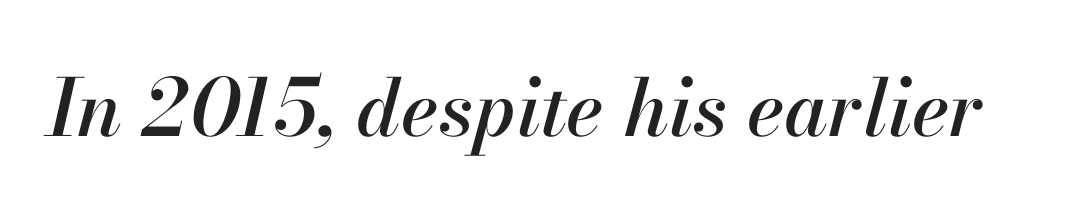
The image shows 79 px text type, italic (leaning right); set normal letter spacing, not underlined; high stroke contrast and a small x-height.
